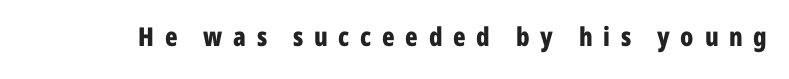
{"italic": "no", "bold": "yes", "underline": "no", "letter_spacing": "wide", "letter_spacing_em": 0.41, "glyph_px": 26}
